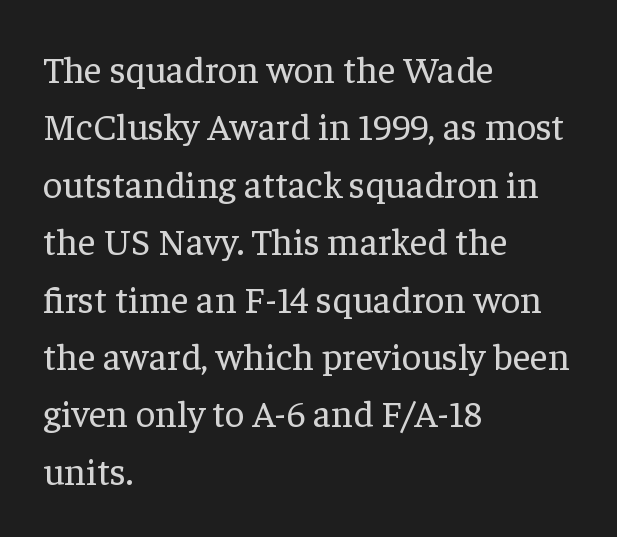
{"serif": "yes", "italic": "no", "bold": "no", "weight": "regular", "width": "normal", "stroke_contrast": "low", "x_height": "medium", "monospaced": "no", "underline": "no", "align": "left", "line_spacing": "normal", "line_spacing_ratio": 1.51, "letter_spacing": "normal", "letter_spacing_em": 0.0, "glyph_px": 38}
